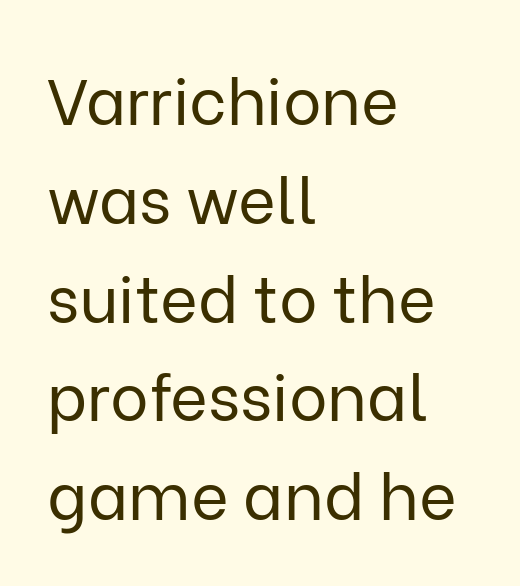
Q: Is the text bold? A: No.
Q: Is the text italic (slanted)? A: No, it is upright.
Q: Is the typeface a serif or a sans-serif typeface? A: Sans-serif.
Q: Is the text underlined? A: No.
Q: How is the paragraph aligned? A: Left-aligned.
Q: Is the spacing between letters normal or unusually wide? A: Normal.
Q: Is the spacing between lines tight, normal or loose? A: Normal.
Q: Width (condensed, normal, or wide)? A: Normal.
Q: Stroke contrast? A: Low.
Q: x-height? A: Medium.
Q: Monospaced? A: No.
